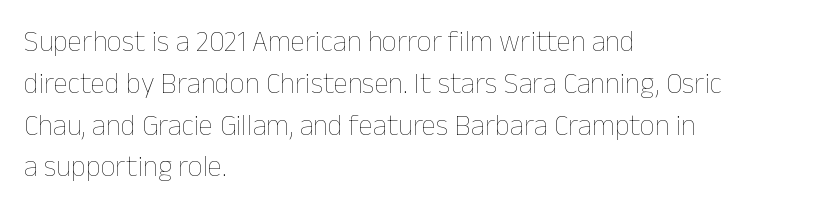
The image shows 29 px thin type, upright; set left-aligned, normal line spacing (1.44x), normal letter spacing, not underlined; low stroke contrast and a medium x-height.
